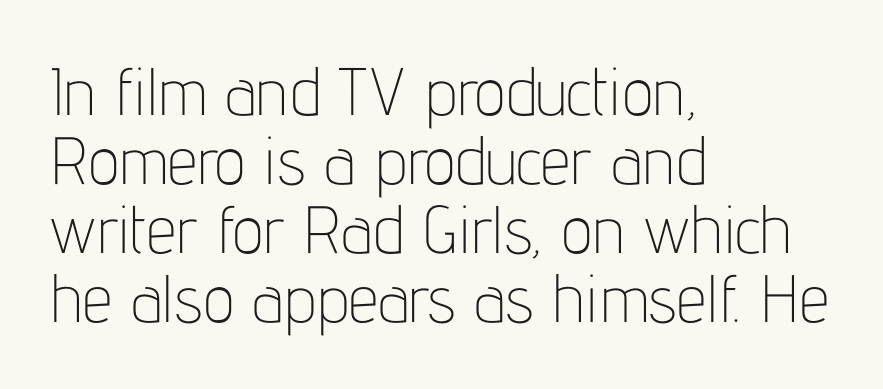
The image shows 67 px thin, condensed sans-serif type, upright; set left-aligned, tight line spacing (1.03x), normal letter spacing, not underlined; low stroke contrast and a medium x-height.
